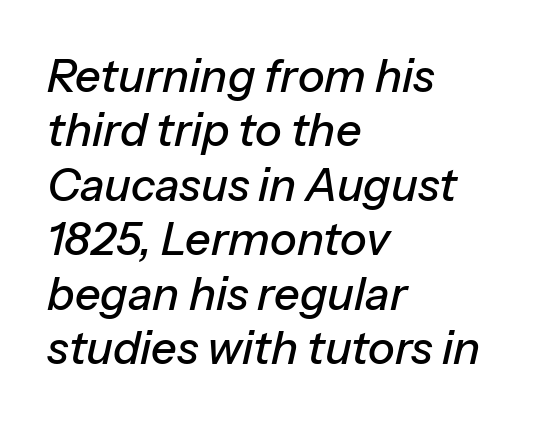
Q: Is the text italic (slanted)? A: Yes, it leans right by about 13 degrees.
Q: Is the text underlined? A: No.
Q: How is the paragraph aligned? A: Left-aligned.
Q: Is the spacing between letters normal or unusually wide? A: Normal.
Q: Width (condensed, normal, or wide)? A: Normal.
Q: Stroke contrast? A: Low.
Q: x-height? A: Medium.
Q: Monospaced? A: No.
